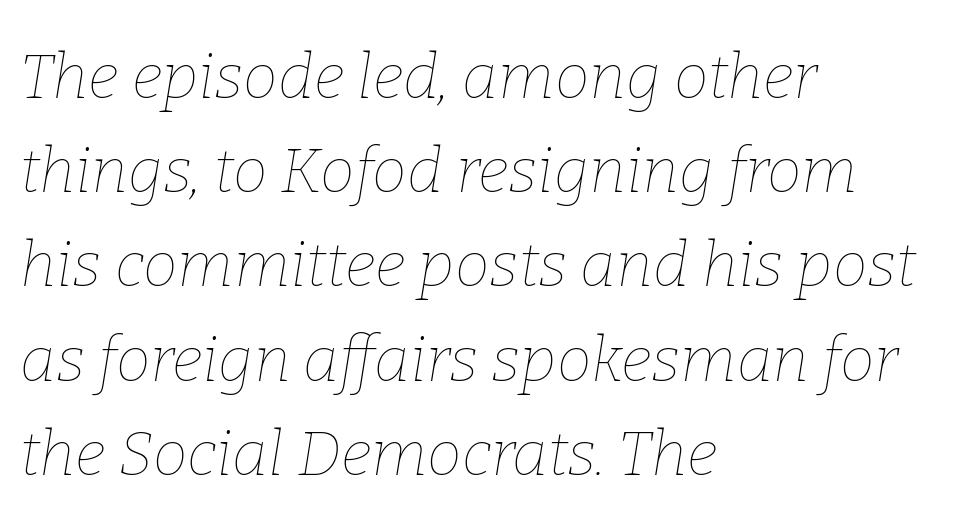
The image shows 62 px thin type, italic (leaning right); set left-aligned, normal line spacing (1.52x), normal letter spacing, not underlined; low stroke contrast and a medium x-height.
